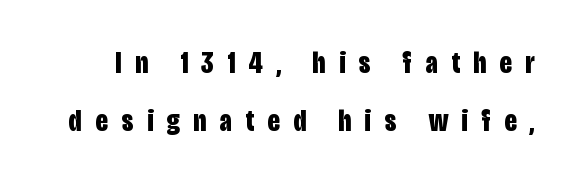
Q: Is the text bold? A: Yes.
Q: Is the text italic (slanted)? A: No, it is upright.
Q: Is the typeface a serif or a sans-serif typeface? A: Sans-serif.
Q: Is the text underlined? A: No.
Q: Is the spacing between letters normal or unusually wide? A: Unusually wide.
Q: Width (condensed, normal, or wide)? A: Condensed.
Q: Stroke contrast? A: Low.
Q: x-height? A: Large.
Q: Monospaced? A: No.
